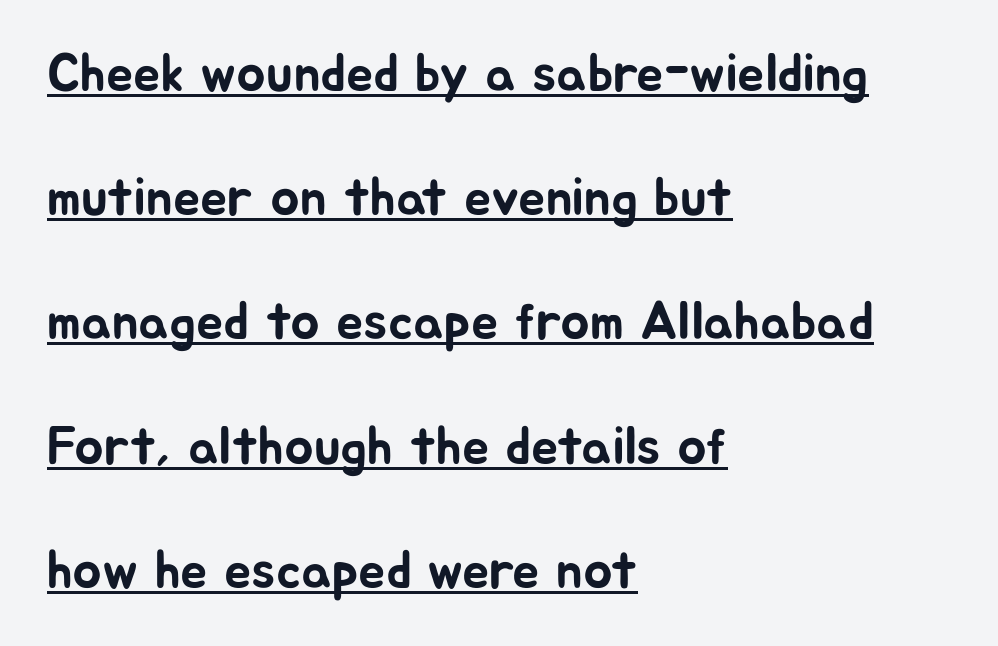
Vertical spacing — loose. Typeset ragged right — the left edge is the straight one. Note the varied advance widths — an 'i' is clearly narrower than an 'm'. Observe the ordinary spacing: letters are neighbours, not strangers.
